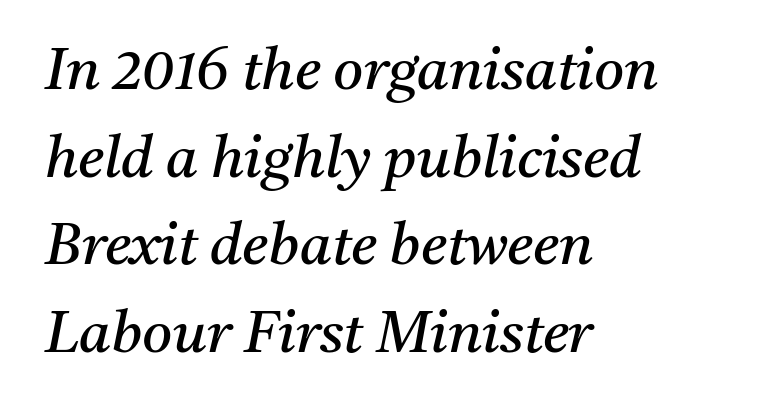
Q: Is the text bold? A: No.
Q: Is the text italic (slanted)? A: Yes, it leans right by about 11 degrees.
Q: Is the typeface a serif or a sans-serif typeface? A: Serif.
Q: Is the text underlined? A: No.
Q: How is the paragraph aligned? A: Left-aligned.
Q: Is the spacing between letters normal or unusually wide? A: Normal.
Q: Is the spacing between lines tight, normal or loose? A: Normal.
Q: Width (condensed, normal, or wide)? A: Normal.
Q: Stroke contrast? A: Medium.
Q: x-height? A: Medium.
Q: Monospaced? A: No.
